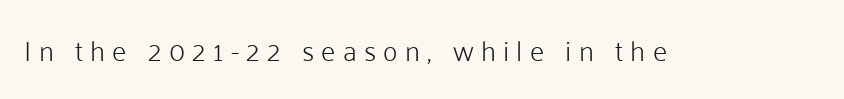
{"serif": "no", "italic": "no", "bold": "no", "weight": "light", "width": "normal", "stroke_contrast": "low", "x_height": "medium", "monospaced": "no", "underline": "no", "letter_spacing": "wide", "letter_spacing_em": 0.26, "glyph_px": 28}
